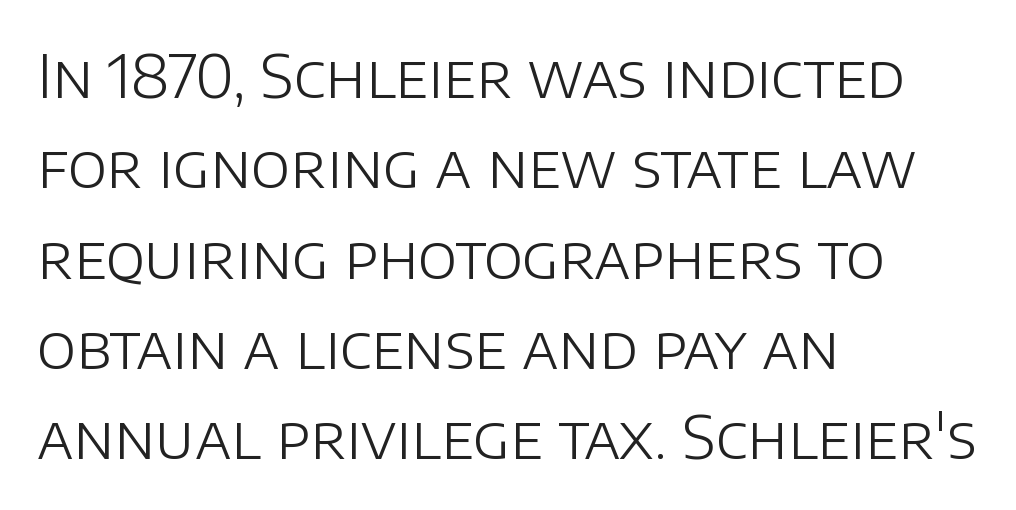
Q: Is the text bold? A: No.
Q: Is the text italic (slanted)? A: No, it is upright.
Q: Is the typeface a serif or a sans-serif typeface? A: Sans-serif.
Q: Is the text underlined? A: No.
Q: How is the paragraph aligned? A: Left-aligned.
Q: Is the spacing between letters normal or unusually wide? A: Normal.
Q: Is the spacing between lines tight, normal or loose? A: Normal.
Q: Width (condensed, normal, or wide)? A: Normal.
Q: Stroke contrast? A: Low.
Q: x-height? A: Large.
Q: Monospaced? A: No.
